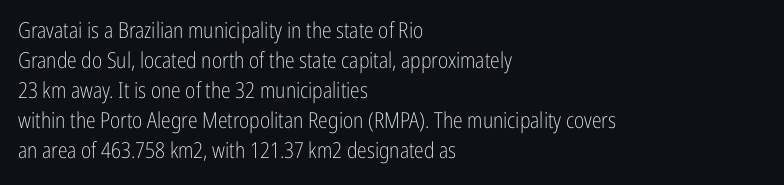
Reading down the column, the eye jumps a familiar distance to each next line. Left-aligned paragraph, ragged on the right. Check under the words: just untouched page. Nope, not italic — everything's standing straight.
